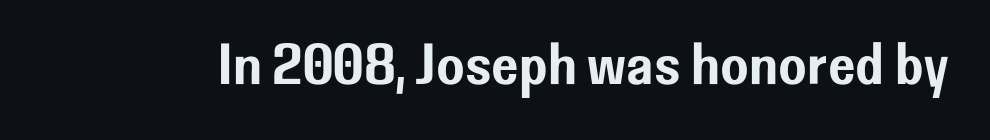
Q: Is the text italic (slanted)? A: No, it is upright.
Q: Is the typeface a serif or a sans-serif typeface? A: Sans-serif.
Q: Is the text underlined? A: No.
Q: Is the spacing between letters normal or unusually wide? A: Normal.
Q: Width (condensed, normal, or wide)? A: Normal.
Q: Stroke contrast? A: Low.
Q: x-height? A: Medium.
Q: Monospaced? A: No.
